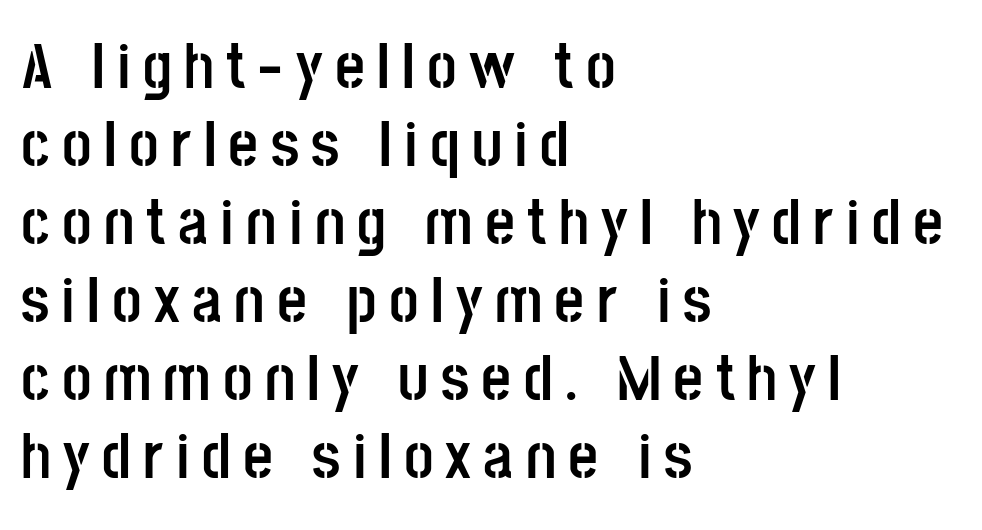
Do the characters align in a grid? No, the font is proportional. Observe the absence of serifs on each vertical stroke in this sample. The strokes are fattened all the way to bold. Check the space under the baseline: it is left empty. This sample uses an upright cut, with every glyph sitting square on the baseline.
